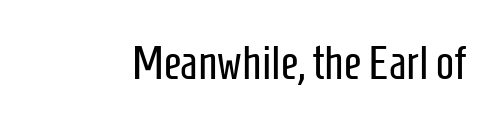
The image shows 48 px regular-weight, condensed sans-serif type, upright; set normal letter spacing, not underlined; low stroke contrast and a medium x-height.
